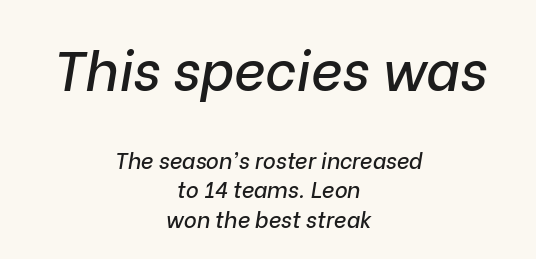
Q: Is the text italic (slanted)? A: Yes, it leans right by about 9 degrees.
Q: Is the text underlined? A: No.
Q: How is the paragraph aligned? A: Centered.
Q: Is the spacing between letters normal or unusually wide? A: Normal.
Q: Is the spacing between lines tight, normal or loose? A: Normal.
Q: Which block of text is set in a larger size, the first (top) or the second (bottom)? A: The first (top) one.
Q: Width (condensed, normal, or wide)? A: Normal.
Q: Stroke contrast? A: Low.
Q: x-height? A: Medium.
Q: Monospaced? A: No.
